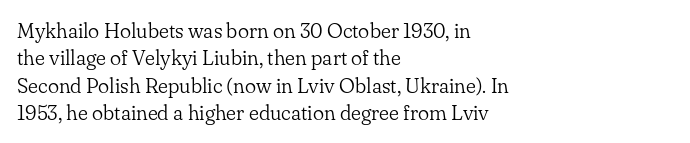
Q: Is the text bold? A: No.
Q: Is the text italic (slanted)? A: No, it is upright.
Q: Is the text underlined? A: No.
Q: How is the paragraph aligned? A: Left-aligned.
Q: Is the spacing between letters normal or unusually wide? A: Normal.
Q: Is the spacing between lines tight, normal or loose? A: Normal.
